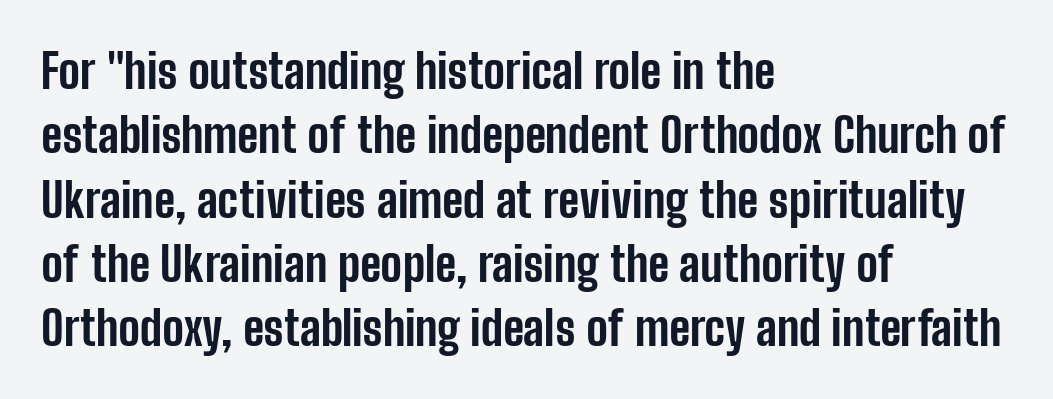
Q: Is the text bold? A: Yes.
Q: Is the text italic (slanted)? A: No, it is upright.
Q: Is the typeface a serif or a sans-serif typeface? A: Sans-serif.
Q: Is the text underlined? A: No.
Q: How is the paragraph aligned? A: Left-aligned.
Q: Is the spacing between letters normal or unusually wide? A: Normal.
Q: Is the spacing between lines tight, normal or loose? A: Normal.
Q: Width (condensed, normal, or wide)? A: Condensed.
Q: Stroke contrast? A: Low.
Q: x-height? A: Medium.
Q: Monospaced? A: No.
